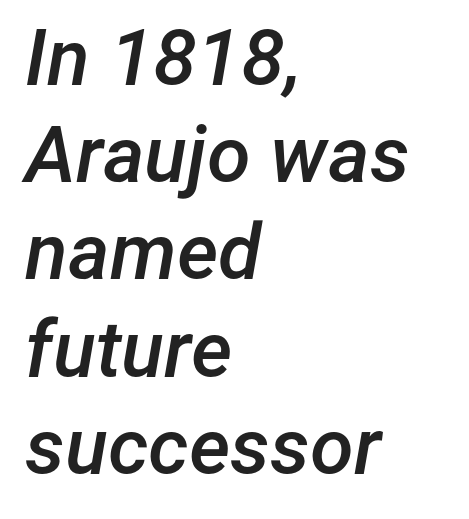
Looks like regular typesetting: each glyph gets only the width it needs. Slant detected: the letters are inclined. Default kerning and tracking; the words read as compact shapes. Lines of text with bare space underneath.
